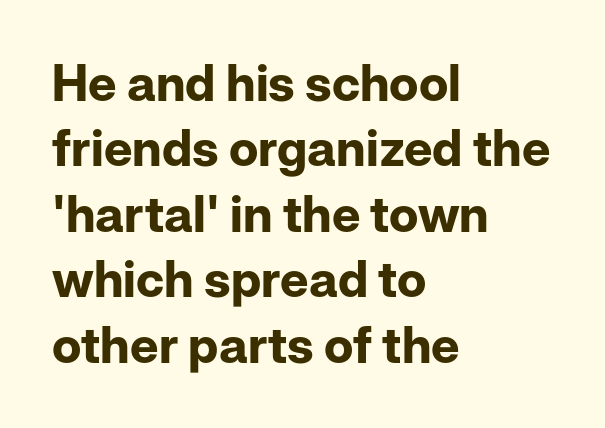
Q: Is the text bold? A: Yes.
Q: Is the text italic (slanted)? A: No, it is upright.
Q: Is the typeface a serif or a sans-serif typeface? A: Sans-serif.
Q: Is the text underlined? A: No.
Q: How is the paragraph aligned? A: Left-aligned.
Q: Is the spacing between letters normal or unusually wide? A: Normal.
Q: Is the spacing between lines tight, normal or loose? A: Normal.
Q: Width (condensed, normal, or wide)? A: Normal.
Q: Stroke contrast? A: Low.
Q: x-height? A: Medium.
Q: Monospaced? A: No.
